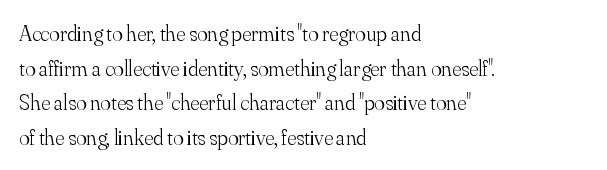
Which margin do the lines hug? The left one — the right edge is uneven. This is roman type, the default non-slanted kind. Summary of vertical rhythm: regular, with standard interline spacing. These glyphs show unthickened strokes, regular width or finer. The rendering keeps characters at their native spacing. The gap between lines stays unmarked.
